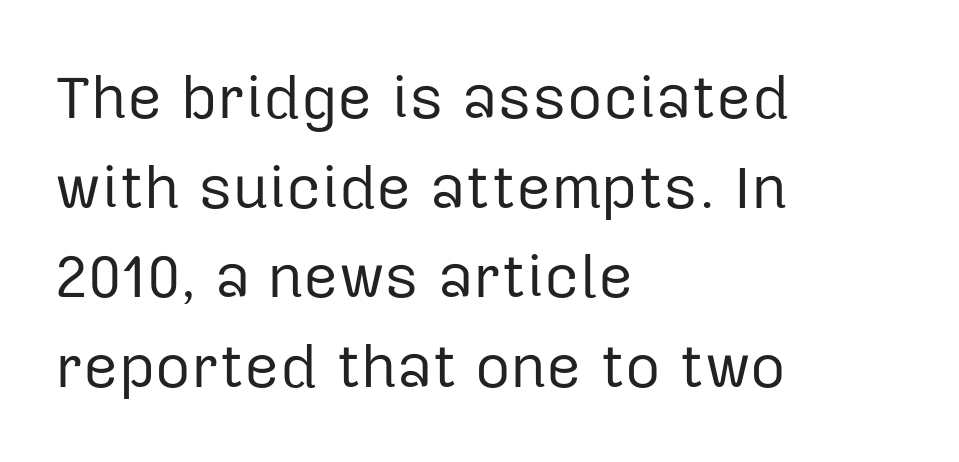
Q: Is the text bold? A: No.
Q: Is the text italic (slanted)? A: No, it is upright.
Q: Is the typeface a serif or a sans-serif typeface? A: Sans-serif.
Q: Is the text underlined? A: No.
Q: How is the paragraph aligned? A: Left-aligned.
Q: Is the spacing between letters normal or unusually wide? A: Normal.
Q: Is the spacing between lines tight, normal or loose? A: Normal.
Q: Width (condensed, normal, or wide)? A: Normal.
Q: Stroke contrast? A: Low.
Q: x-height? A: Medium.
Q: Monospaced? A: No.
